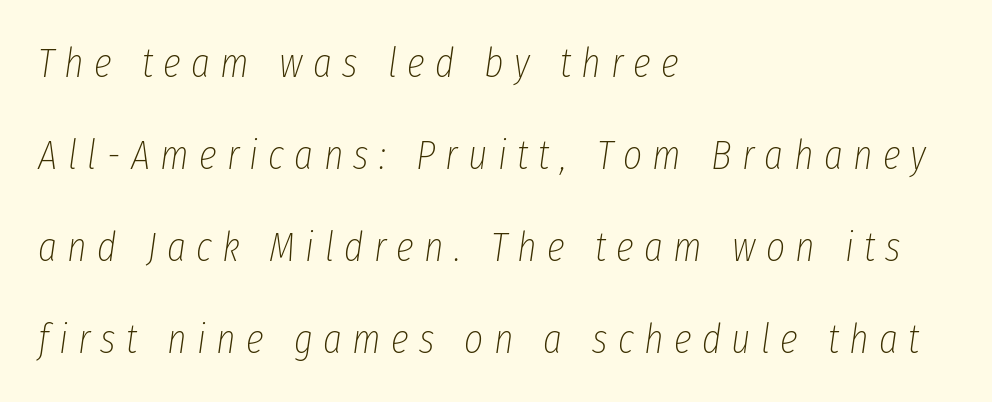
Q: Is the text bold? A: No.
Q: Is the text italic (slanted)? A: Yes, it leans right by about 8 degrees.
Q: Is the text underlined? A: No.
Q: How is the paragraph aligned? A: Left-aligned.
Q: Is the spacing between letters normal or unusually wide? A: Unusually wide.
Q: Is the spacing between lines tight, normal or loose? A: Loose.
Q: Width (condensed, normal, or wide)? A: Condensed.
Q: Stroke contrast? A: Low.
Q: x-height? A: Medium.
Q: Monospaced? A: No.
